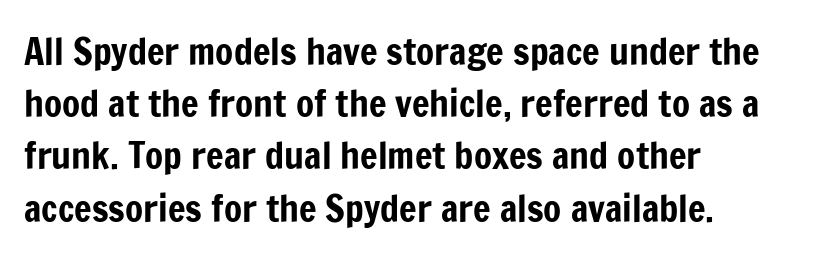
The image shows 37 px condensed sans-serif type, upright; set left-aligned, normal line spacing (1.41x), normal letter spacing, not underlined; low stroke contrast and a medium x-height.
